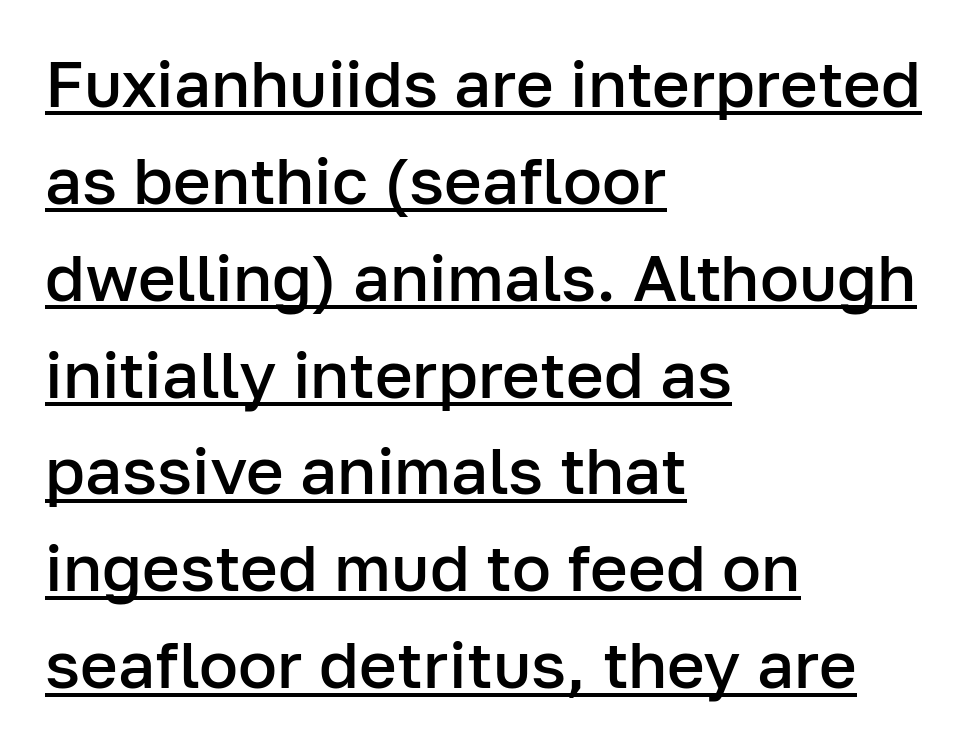
The image shows 65 px semibold sans-serif type, upright; set left-aligned, normal line spacing (1.49x), normal letter spacing, underlined; low stroke contrast and a medium x-height.
